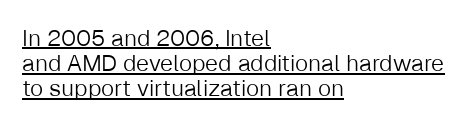
Q: Is the text bold? A: No.
Q: Is the text italic (slanted)? A: No, it is upright.
Q: Is the text underlined? A: Yes.
Q: How is the paragraph aligned? A: Left-aligned.
Q: Is the spacing between letters normal or unusually wide? A: Normal.
Q: Is the spacing between lines tight, normal or loose? A: Tight.
